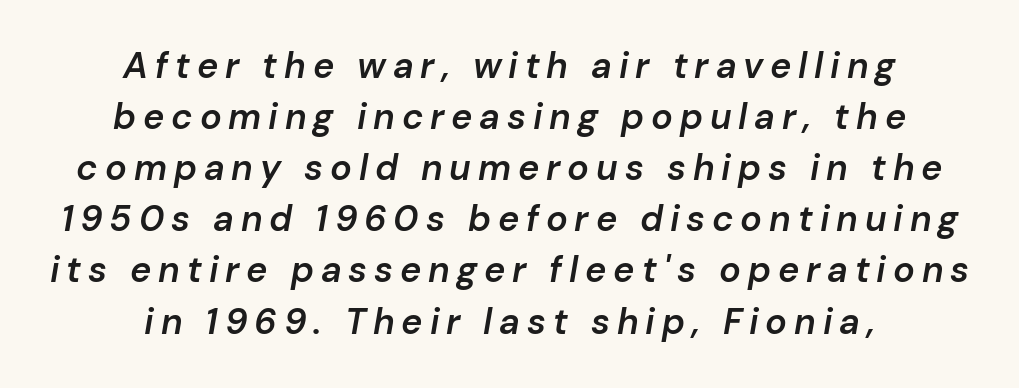
{"italic": "yes", "lean": "right", "slant_degrees": 10, "bold": "semi", "weight": "semibold", "width": "normal", "stroke_contrast": "low", "x_height": "medium", "monospaced": "no", "underline": "no", "align": "center", "line_spacing": "normal", "line_spacing_ratio": 1.42, "glyph_px": 36}
